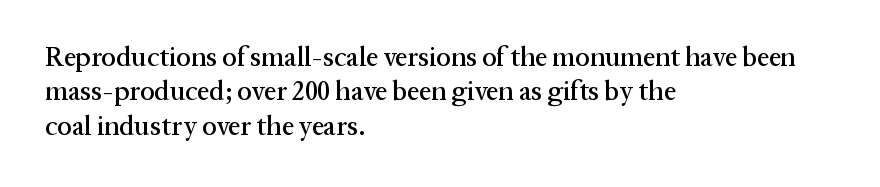
{"italic": "no", "underline": "no", "align": "left", "line_spacing": "normal", "line_spacing_ratio": 1.27, "letter_spacing": "normal", "letter_spacing_em": 0.0, "glyph_px": 27}
